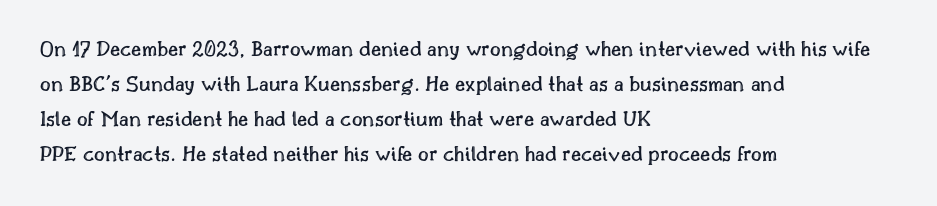
{"italic": "no", "underline": "no", "align": "left", "line_spacing": "normal", "line_spacing_ratio": 1.52, "letter_spacing": "normal", "letter_spacing_em": 0.0, "glyph_px": 23}
